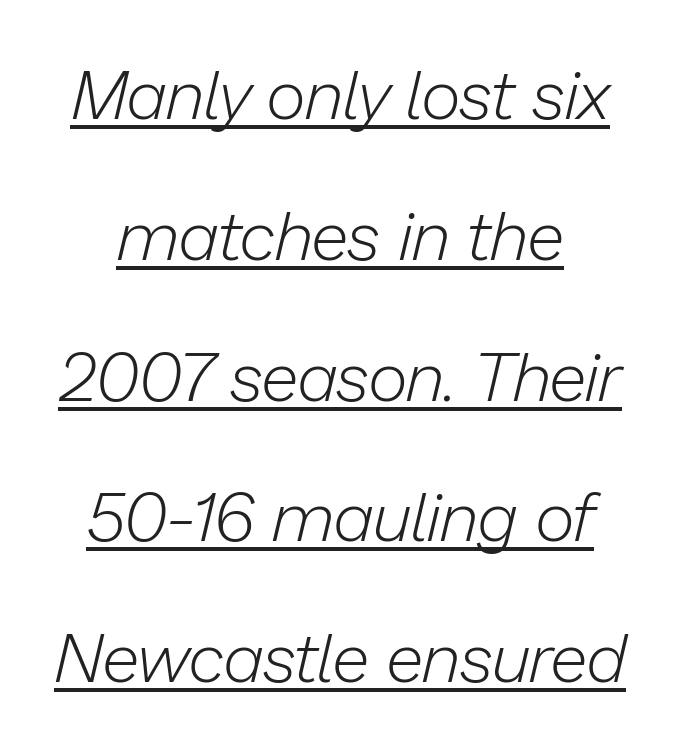
Letter spacing: default. Stroke mass is kept to a normal reading level or below. Is there much room between lines? Yes — plenty of vertical air separates them. Every word sits above its own underline.
